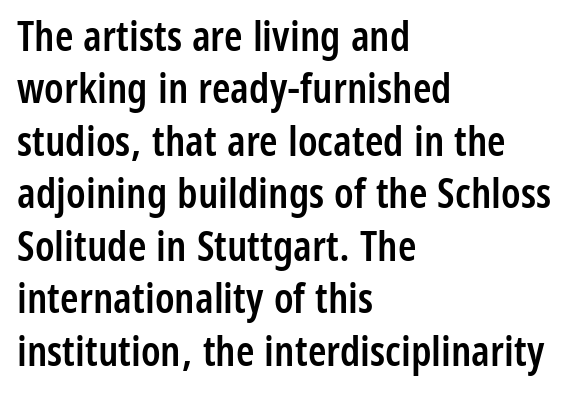
The image shows 42 px semibold, condensed sans-serif type, upright; set left-aligned, normal line spacing (1.25x), normal letter spacing, not underlined; low stroke contrast and a medium x-height.
